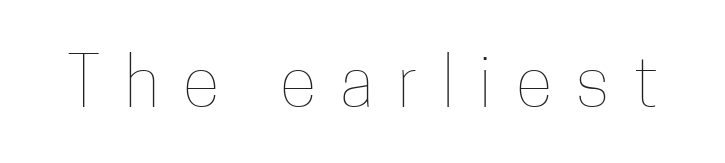
The strokes carry an ordinary text weight at most. Beneath every word, the page is bare. Designer's note — italics off, roman on. Is this a fixed-width face? No — the glyphs have proportional, varying widths.
